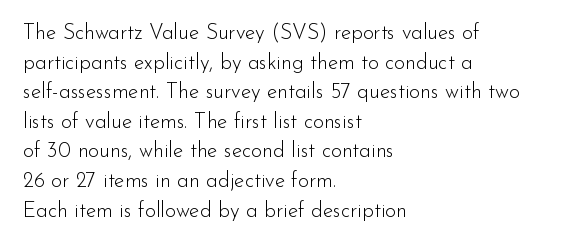
The image shows 21 px text type, upright; set left-aligned, normal line spacing (1.41x), normal letter spacing, not underlined.
